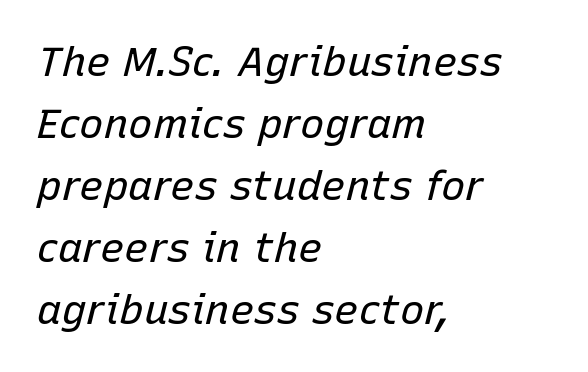
{"italic": "yes", "lean": "right", "slant_degrees": 15, "bold": "no", "weight": "regular", "width": "normal", "stroke_contrast": "low", "x_height": "medium", "monospaced": "no", "underline": "no", "align": "left", "line_spacing": "normal", "line_spacing_ratio": 1.51, "letter_spacing": "normal", "letter_spacing_em": 0.0, "glyph_px": 41}
